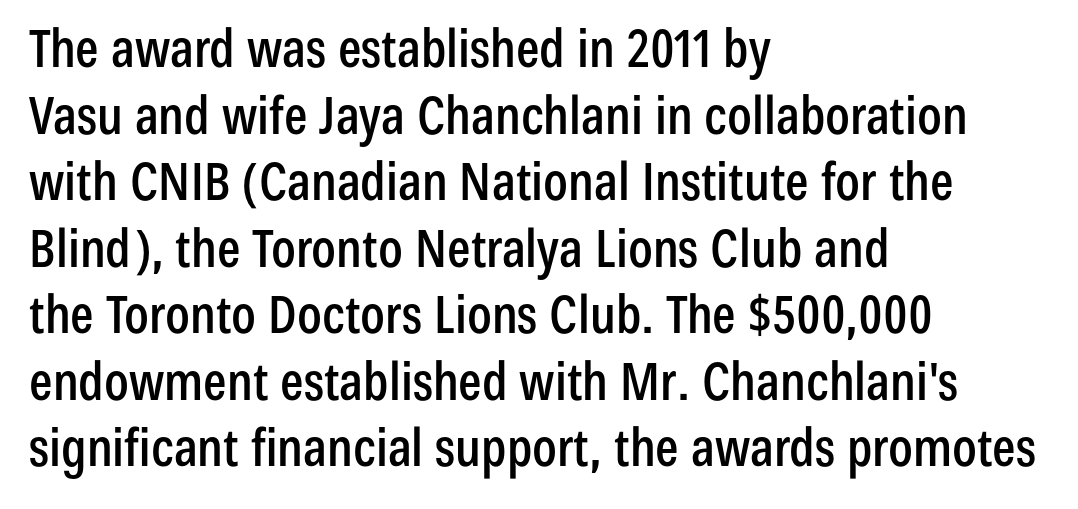
Q: Is the text italic (slanted)? A: No, it is upright.
Q: Is the typeface a serif or a sans-serif typeface? A: Sans-serif.
Q: Is the text underlined? A: No.
Q: How is the paragraph aligned? A: Left-aligned.
Q: Is the spacing between letters normal or unusually wide? A: Normal.
Q: Is the spacing between lines tight, normal or loose? A: Normal.
Q: Width (condensed, normal, or wide)? A: Condensed.
Q: Stroke contrast? A: Low.
Q: x-height? A: Medium.
Q: Monospaced? A: No.
